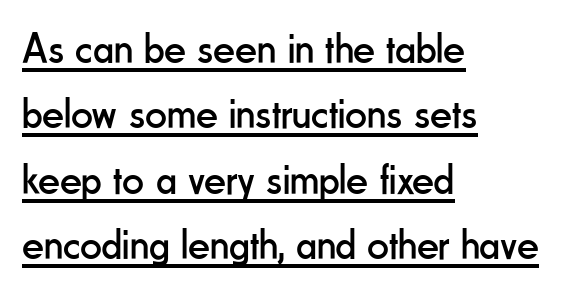
The image shows 43 px regular-weight, condensed sans-serif type, upright; set left-aligned, normal line spacing (1.52x), normal letter spacing, underlined; low stroke contrast and a small x-height.
